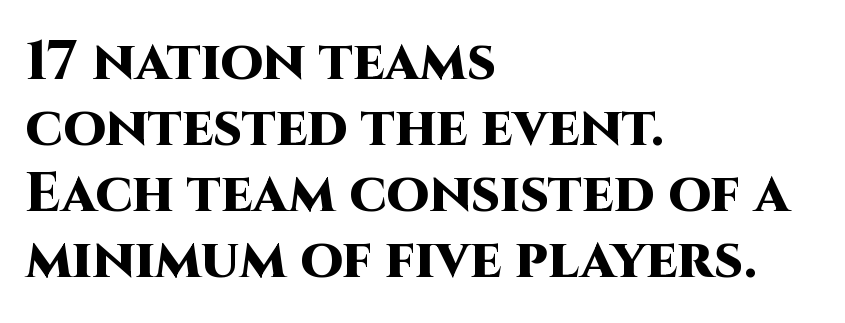
{"serif": "no", "italic": "no", "bold": "yes", "weight": "heavy", "width": "normal", "stroke_contrast": "high", "x_height": "large", "monospaced": "no", "underline": "no", "align": "left", "line_spacing_ratio": 1.2, "letter_spacing": "normal", "letter_spacing_em": 0.0, "glyph_px": 55}
